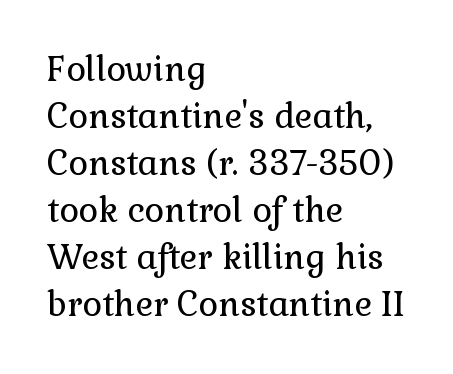
Q: Is the text bold? A: No.
Q: Is the text italic (slanted)? A: No, it is upright.
Q: Is the typeface a serif or a sans-serif typeface? A: Serif.
Q: Is the text underlined? A: No.
Q: How is the paragraph aligned? A: Left-aligned.
Q: Is the spacing between letters normal or unusually wide? A: Normal.
Q: Is the spacing between lines tight, normal or loose? A: Normal.
Q: Width (condensed, normal, or wide)? A: Normal.
Q: Stroke contrast? A: Low.
Q: x-height? A: Medium.
Q: Monospaced? A: No.
